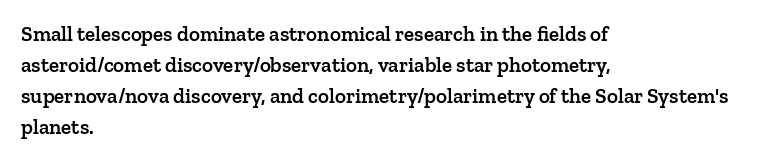
{"italic": "no", "bold": "semi", "underline": "no", "align": "left", "line_spacing": "normal", "line_spacing_ratio": 1.48, "letter_spacing": "normal", "letter_spacing_em": 0.0, "glyph_px": 21}
